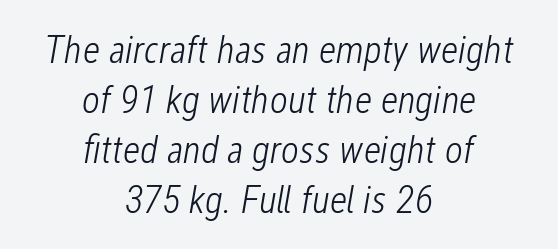
Letters rest on an invisible, unmarked baseline. The rendering applies a slant to the glyphs. Notice how descenders clear the ascenders below comfortably — that's standard leading. The paragraph shown floats in the horizontal middle. Think of a printed novel: that variable character pitch is what you see here. The tracking reads as untouched default to a designer's eye.
